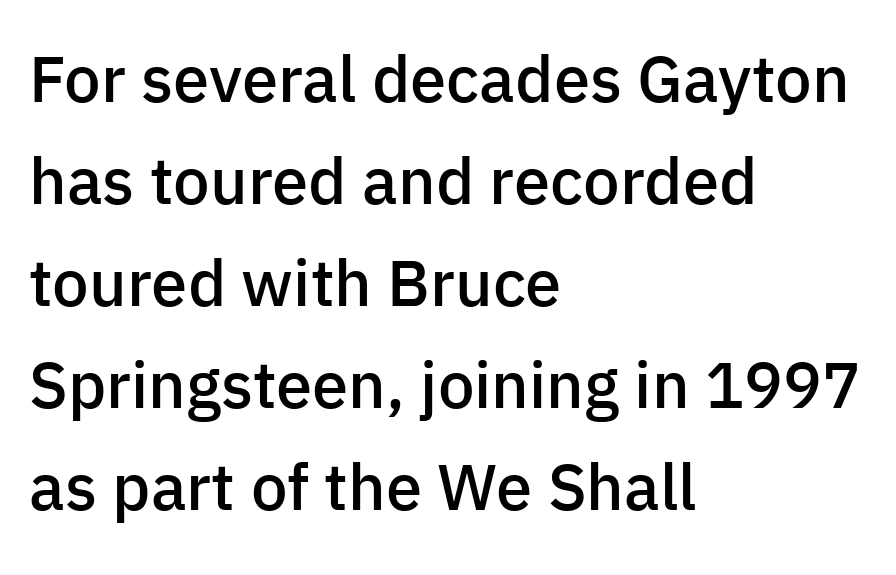
The image shows 65 px semibold sans-serif type, upright; set left-aligned, normal line spacing (1.57x), normal letter spacing, not underlined; low stroke contrast and a medium x-height.
